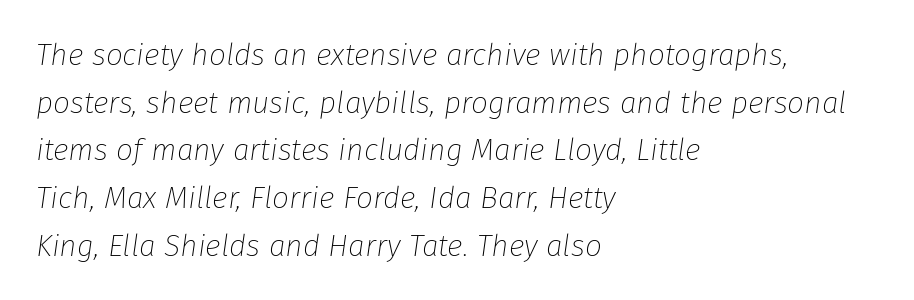
Q: Is the text bold? A: No.
Q: Is the text italic (slanted)? A: Yes, it leans right by about 8 degrees.
Q: Is the text underlined? A: No.
Q: How is the paragraph aligned? A: Left-aligned.
Q: Is the spacing between letters normal or unusually wide? A: Normal.
Q: Is the spacing between lines tight, normal or loose? A: Normal.
Q: Width (condensed, normal, or wide)? A: Normal.
Q: Stroke contrast? A: Low.
Q: x-height? A: Medium.
Q: Monospaced? A: No.
